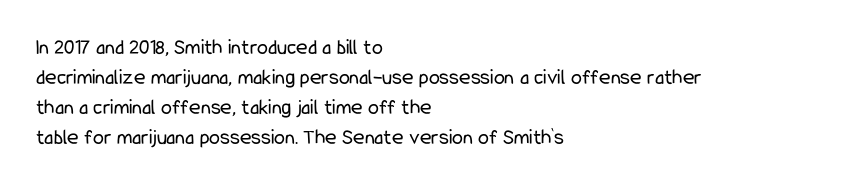
The image shows 22 px text type, upright; set left-aligned, normal line spacing (1.37x), normal letter spacing, not underlined.
